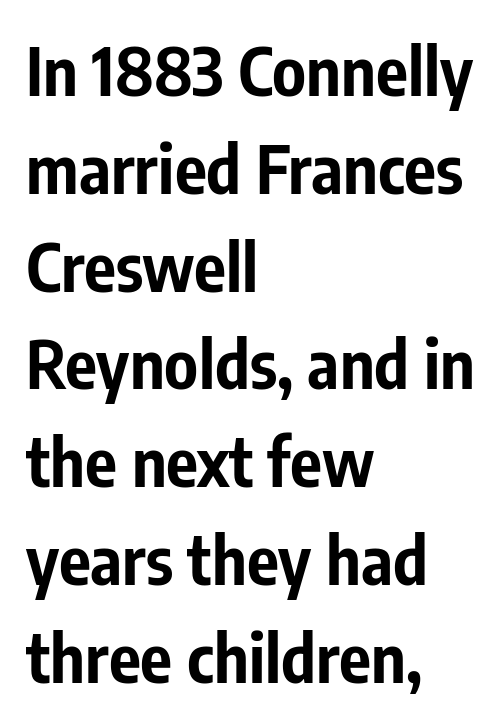
{"serif": "no", "italic": "no", "bold": "yes", "weight": "bold", "width": "condensed", "stroke_contrast": "low", "x_height": "medium", "monospaced": "no", "underline": "no", "align": "left", "line_spacing": "normal", "line_spacing_ratio": 1.46, "letter_spacing": "normal", "letter_spacing_em": 0.0, "glyph_px": 67}
